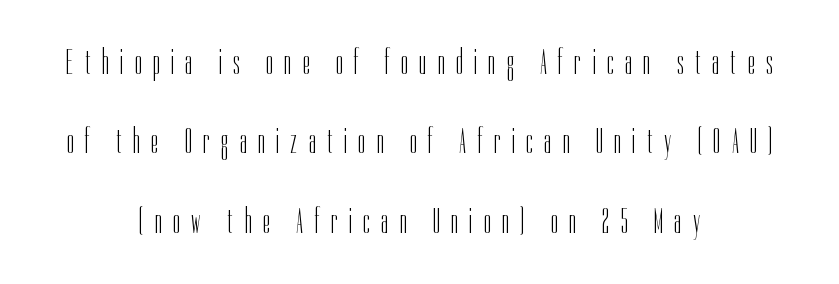
Q: Is the text bold? A: No.
Q: Is the text italic (slanted)? A: No, it is upright.
Q: Is the typeface a serif or a sans-serif typeface? A: Sans-serif.
Q: Is the text underlined? A: No.
Q: How is the paragraph aligned? A: Centered.
Q: Is the spacing between letters normal or unusually wide? A: Unusually wide.
Q: Is the spacing between lines tight, normal or loose? A: Loose.
Q: Width (condensed, normal, or wide)? A: Condensed.
Q: Stroke contrast? A: Low.
Q: x-height? A: Medium.
Q: Monospaced? A: No.
